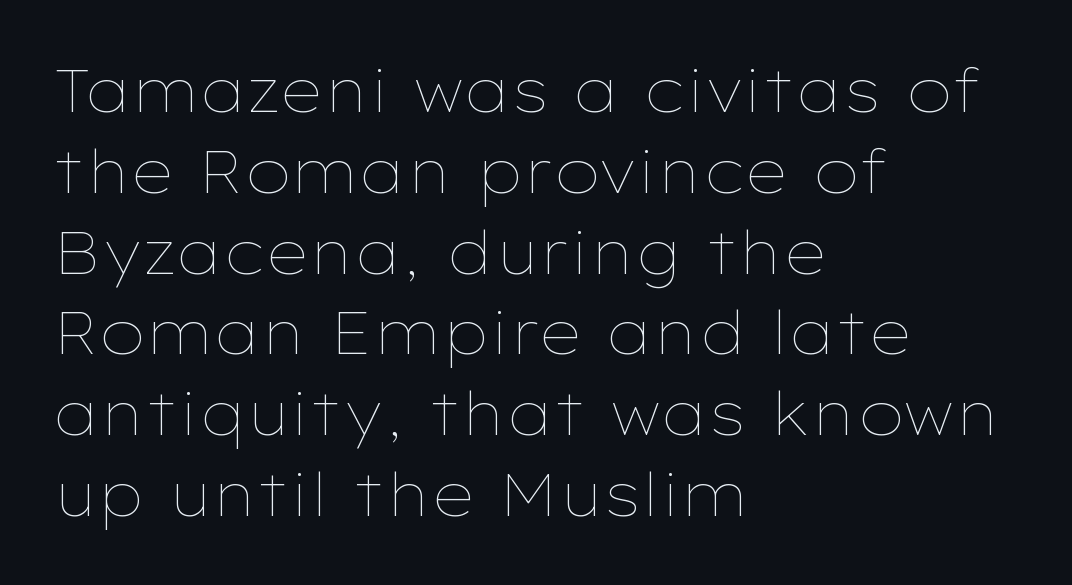
Q: Is the text bold? A: No.
Q: Is the text italic (slanted)? A: No, it is upright.
Q: Is the text underlined? A: No.
Q: How is the paragraph aligned? A: Left-aligned.
Q: Is the spacing between letters normal or unusually wide? A: Normal.
Q: Is the spacing between lines tight, normal or loose? A: Normal.
Q: Width (condensed, normal, or wide)? A: Wide.
Q: Stroke contrast? A: Low.
Q: x-height? A: Medium.
Q: Monospaced? A: No.
